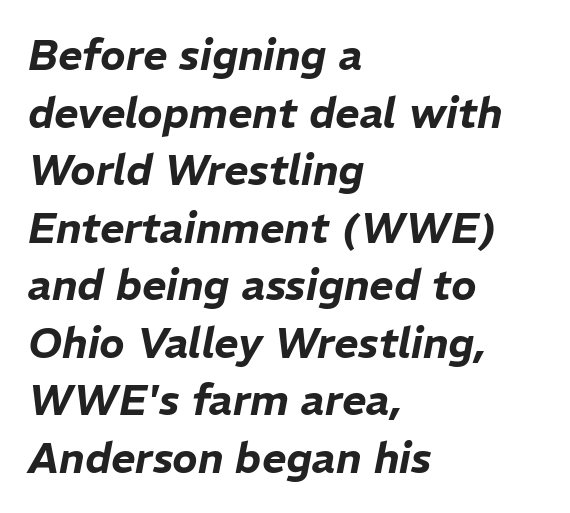
Q: Is the text italic (slanted)? A: Yes, it leans right by about 11 degrees.
Q: Is the text underlined? A: No.
Q: How is the paragraph aligned? A: Left-aligned.
Q: Is the spacing between letters normal or unusually wide? A: Normal.
Q: Is the spacing between lines tight, normal or loose? A: Normal.
Q: Width (condensed, normal, or wide)? A: Normal.
Q: Stroke contrast? A: Low.
Q: x-height? A: Medium.
Q: Monospaced? A: No.
